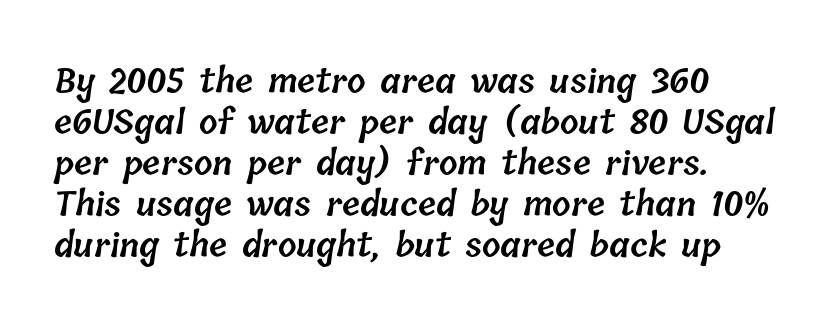
Q: Is the text bold? A: Semi-bold.
Q: Is the text underlined? A: No.
Q: How is the paragraph aligned? A: Left-aligned.
Q: Is the spacing between letters normal or unusually wide? A: Normal.
Q: Width (condensed, normal, or wide)? A: Normal.
Q: Stroke contrast? A: Low.
Q: x-height? A: Medium.
Q: Monospaced? A: No.
